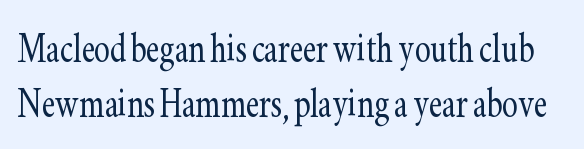
Q: Is the text bold? A: No.
Q: Is the text italic (slanted)? A: No, it is upright.
Q: Is the typeface a serif or a sans-serif typeface? A: Serif.
Q: Is the text underlined? A: No.
Q: Is the spacing between letters normal or unusually wide? A: Normal.
Q: Width (condensed, normal, or wide)? A: Condensed.
Q: Stroke contrast? A: Low.
Q: x-height? A: Small.
Q: Monospaced? A: No.
